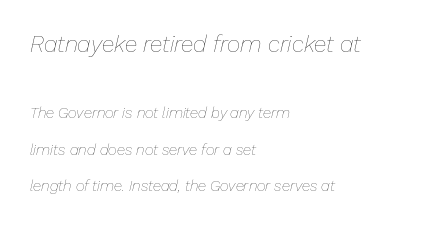
Q: Is the text bold? A: No.
Q: Is the text italic (slanted)? A: Yes, it leans right by about 13 degrees.
Q: Is the text underlined? A: No.
Q: How is the paragraph aligned? A: Left-aligned.
Q: Is the spacing between letters normal or unusually wide? A: Normal.
Q: Is the spacing between lines tight, normal or loose? A: Loose.
Q: Which block of text is set in a larger size, the first (top) or the second (bottom)? A: The first (top) one.
